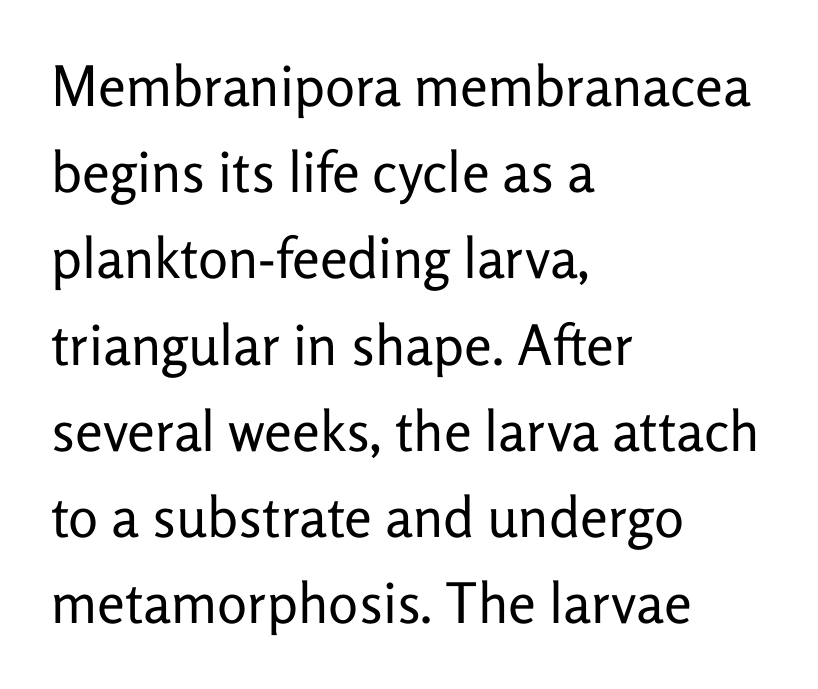
{"serif": "no", "italic": "no", "bold": "no", "weight": "regular", "width": "normal", "stroke_contrast": "low", "x_height": "medium", "monospaced": "no", "underline": "no", "align": "left", "line_spacing": "normal", "line_spacing_ratio": 1.54, "letter_spacing": "normal", "letter_spacing_em": 0.0, "glyph_px": 56}
